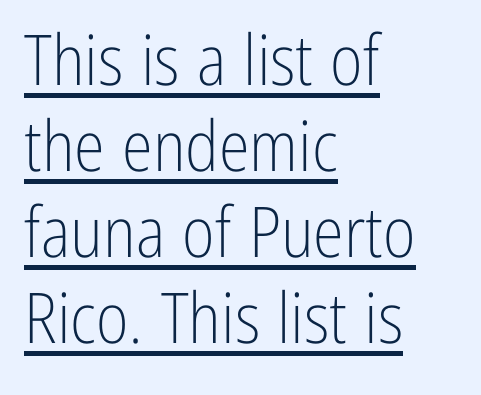
The face used here is rendered with its standard letterfit. The rendering uses the underline text-decoration. The passage shown is typed in a proportional face where columns would drift. Every row of glyphs begins at an identical x-position on the left.
